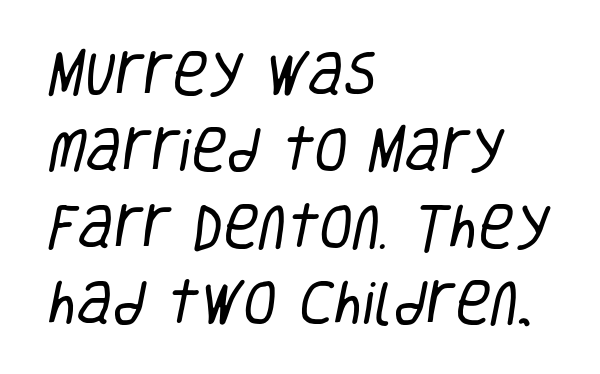
Weight: in the light-to-regular range. Descenders are the only things crossing below the line. Spacing verdict: proportional, widths tailored to each character. These lines keep a tight, regular rhythm from letter to letter.
